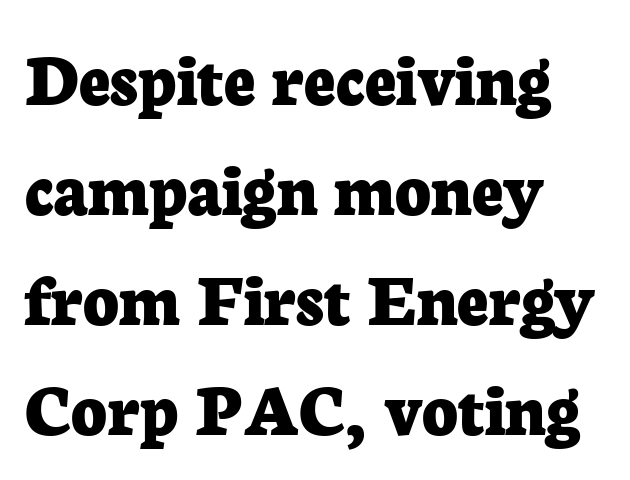
Q: Is the text bold? A: Yes.
Q: Is the text italic (slanted)? A: No, it is upright.
Q: Is the typeface a serif or a sans-serif typeface? A: Serif.
Q: Is the text underlined? A: No.
Q: How is the paragraph aligned? A: Left-aligned.
Q: Is the spacing between letters normal or unusually wide? A: Normal.
Q: Is the spacing between lines tight, normal or loose? A: Normal.
Q: Width (condensed, normal, or wide)? A: Normal.
Q: Stroke contrast? A: Low.
Q: x-height? A: Medium.
Q: Monospaced? A: No.
